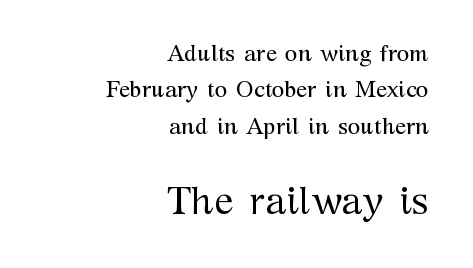
Lines of text with bare space underneath. Ordinary non-slanted type is in use. The passage shown is not bold in any degree. Normally led — the rows are evenly, conventionally spaced. Top chunk: small. Bottom chunk: large.
